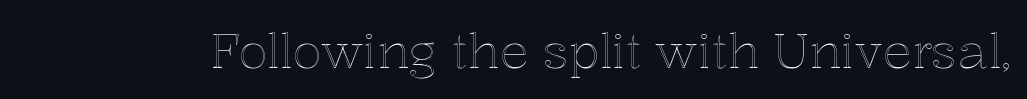
Between one letter and the next there's only the usual sliver of space. Posture: upright roman. Do the characters align in a grid? No, the font is proportional. The space beneath each line is pristine and unruled.
